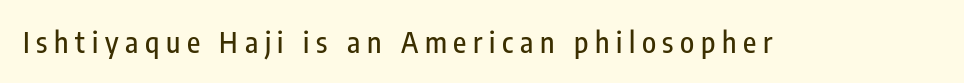
{"serif": "no", "italic": "no", "width": "condensed", "stroke_contrast": "low", "x_height": "medium", "monospaced": "no", "underline": "no", "letter_spacing": "wide", "letter_spacing_em": 0.23, "glyph_px": 29}
